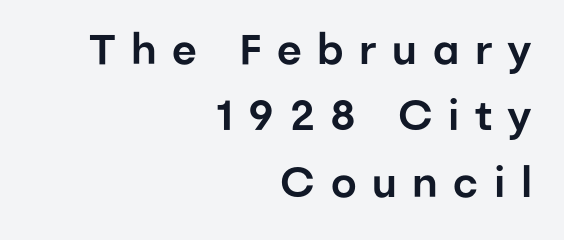
{"serif": "no", "italic": "no", "width": "normal", "stroke_contrast": "low", "x_height": "medium", "monospaced": "no", "underline": "no", "align": "right", "line_spacing": "normal", "line_spacing_ratio": 1.58, "letter_spacing": "wide", "letter_spacing_em": 0.37, "glyph_px": 42}
